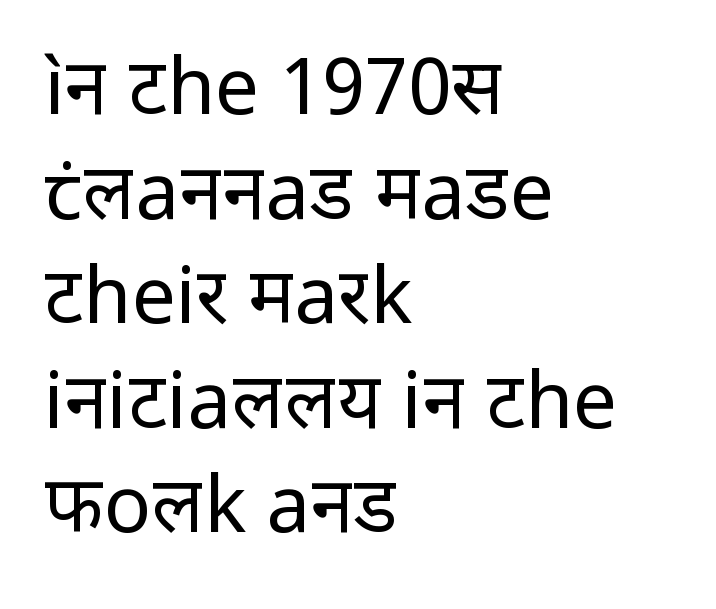
Letters have the restrained weight of plain body copy at most. Regular leading. Each line starts at the same left margin while the right side varies. Varying glyph widths throughout — classic text-font behaviour.
